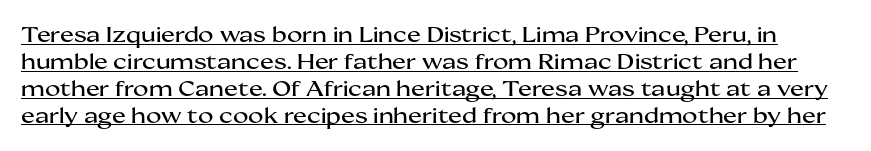
Does the leading feel generous? No, just average. Is the letter spacing exaggerated? No — it looks like the ordinary default. Quick note: underline on. Does the lettering tilt? It doesn't — this is upright.
